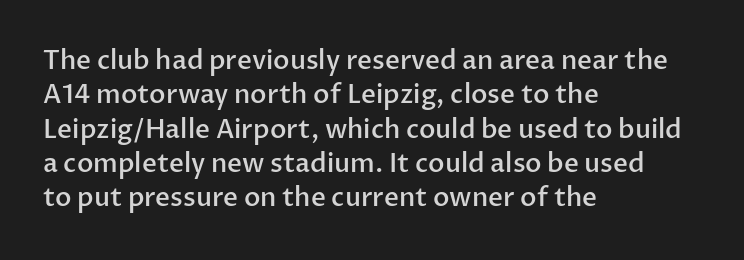
Where is the straight margin? On the left. Short note: letters normally spaced. Lines of text with bare space underneath. On the weight axis this lands at semibold, roughly 600. The passage shown stacks its lines at a standard gap.
